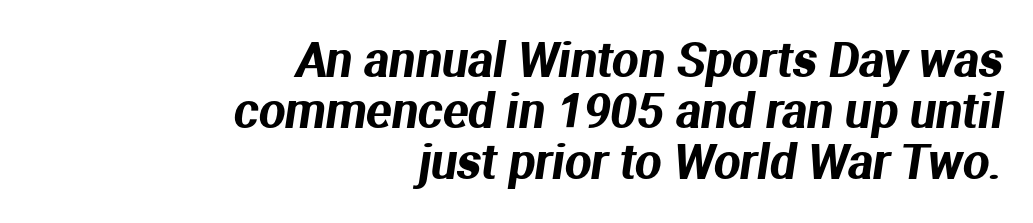
{"serif": "no", "width": "normal", "stroke_contrast": "medium", "x_height": "medium", "monospaced": "no", "underline": "no", "align": "right", "line_spacing": "tight", "line_spacing_ratio": 1.09, "letter_spacing": "normal", "letter_spacing_em": 0.0, "glyph_px": 47}
